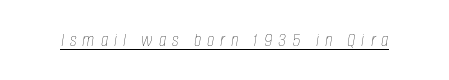
The image shows 20 px text type, italic (leaning right); set unusually wide letter spacing (+0.3 em), underlined.
